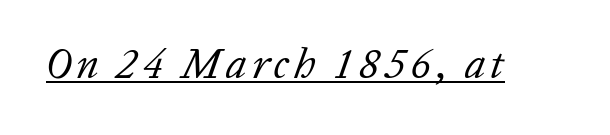
Q: Is the text bold? A: No.
Q: Is the text italic (slanted)? A: Yes, it leans right by about 20 degrees.
Q: Is the text underlined? A: Yes.
Q: Width (condensed, normal, or wide)? A: Normal.
Q: Stroke contrast? A: Low.
Q: x-height? A: Medium.
Q: Monospaced? A: No.
